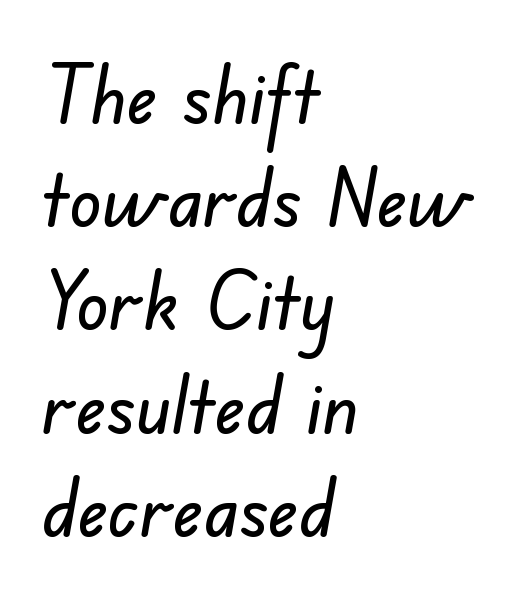
{"serif": "no", "width": "normal", "stroke_contrast": "low", "x_height": "small", "monospaced": "no", "underline": "no", "align": "left", "line_spacing": "normal", "line_spacing_ratio": 1.29, "letter_spacing": "normal", "letter_spacing_em": 0.0, "glyph_px": 80}
